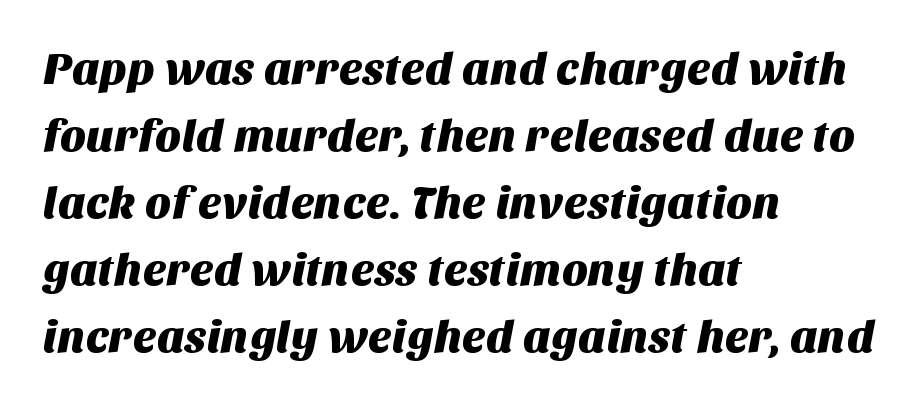
Q: Is the typeface a serif or a sans-serif typeface? A: Sans-serif.
Q: Is the text underlined? A: No.
Q: How is the paragraph aligned? A: Left-aligned.
Q: Is the spacing between letters normal or unusually wide? A: Normal.
Q: Is the spacing between lines tight, normal or loose? A: Normal.
Q: Width (condensed, normal, or wide)? A: Normal.
Q: Stroke contrast? A: Medium.
Q: x-height? A: Large.
Q: Monospaced? A: No.
